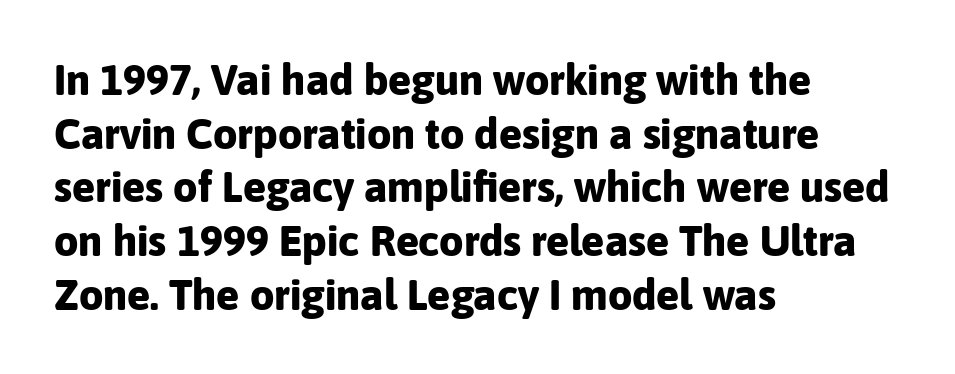
{"serif": "no", "italic": "no", "bold": "yes", "weight": "bold", "width": "normal", "stroke_contrast": "low", "x_height": "medium", "monospaced": "no", "underline": "no", "align": "left", "line_spacing": "normal", "line_spacing_ratio": 1.25, "letter_spacing": "normal", "letter_spacing_em": 0.0, "glyph_px": 43}
